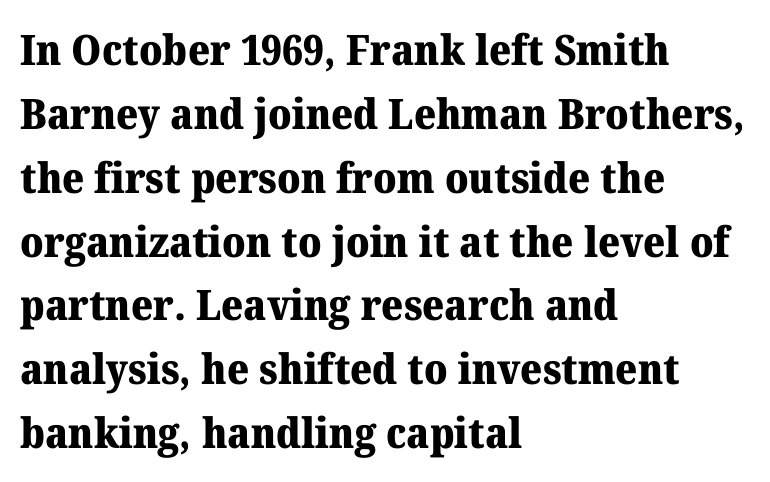
{"serif": "yes", "italic": "no", "bold": "yes", "weight": "heavy", "width": "normal", "stroke_contrast": "medium", "x_height": "medium", "monospaced": "no", "underline": "no", "align": "left", "line_spacing": "normal", "line_spacing_ratio": 1.52, "letter_spacing": "normal", "letter_spacing_em": 0.0, "glyph_px": 42}
